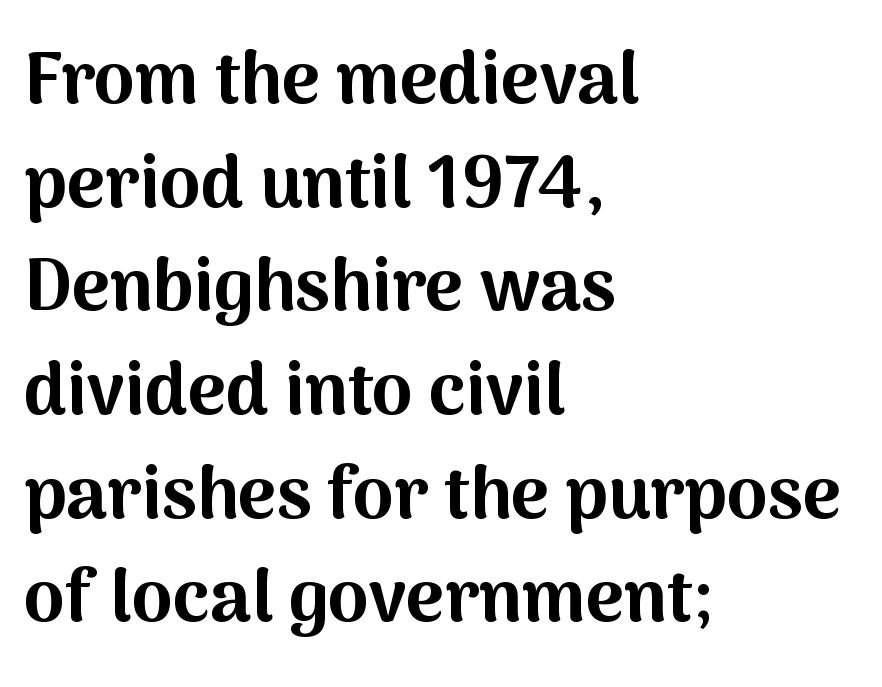
{"serif": "no", "italic": "no", "bold": "yes", "weight": "bold", "width": "normal", "stroke_contrast": "medium", "x_height": "medium", "monospaced": "no", "underline": "no", "align": "left", "line_spacing": "normal", "line_spacing_ratio": 1.42, "letter_spacing": "normal", "letter_spacing_em": 0.0, "glyph_px": 73}
